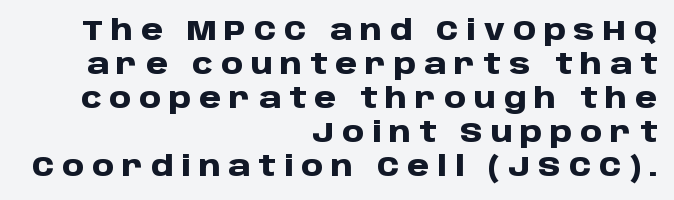
The image shows 28 px heavy sans-serif type, upright; set right-aligned, line spacing 1.21x, unusually wide letter spacing (+0.28 em), not underlined; low stroke contrast and a large x-height.
